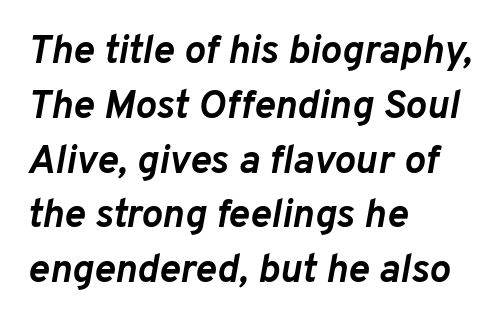
The space beneath each line is pristine and unruled. The lines in this sample share a left origin and differ only in where they stop. The lines sit at an ordinary, default distance from one another. As a designer I'd log this as weight 700, bold. Emphasis-style slanted type is in use.
